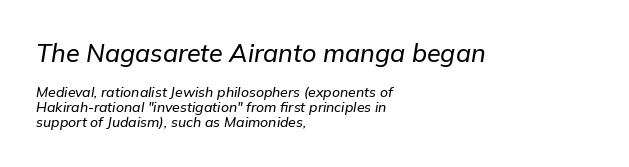
Letter spacing: default. Every row of glyphs begins at an identical x-position on the left. Does the leading feel generous? Not at all — it's pinched. Words float on clear page, feet unadorned. These lines were composed using italics. Does the bottom block carry the larger type? No, the top block does.
